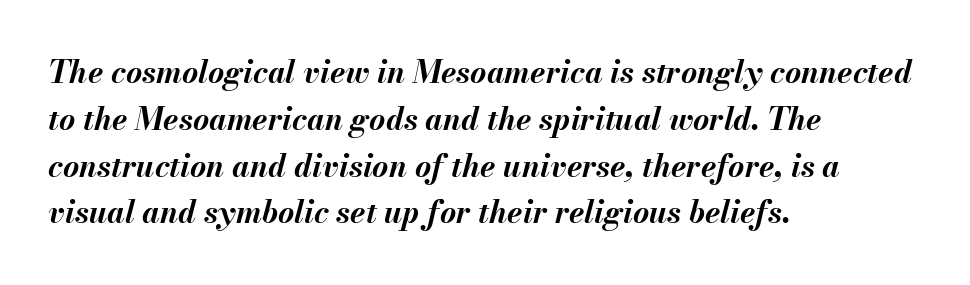
Q: Is the text bold? A: Yes.
Q: Is the text italic (slanted)? A: Yes, it leans right by about 13 degrees.
Q: Is the text underlined? A: No.
Q: How is the paragraph aligned? A: Left-aligned.
Q: Is the spacing between letters normal or unusually wide? A: Normal.
Q: Is the spacing between lines tight, normal or loose? A: Normal.
Q: Width (condensed, normal, or wide)? A: Normal.
Q: Stroke contrast? A: Medium.
Q: x-height? A: Small.
Q: Monospaced? A: No.
